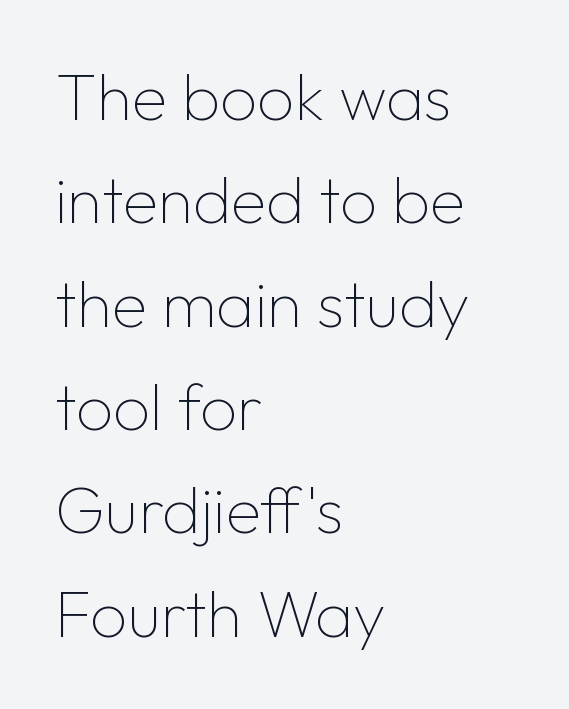
The image shows 65 px thin sans-serif type, upright; set left-aligned, normal line spacing (1.59x), normal letter spacing, not underlined; low stroke contrast and a medium x-height.
